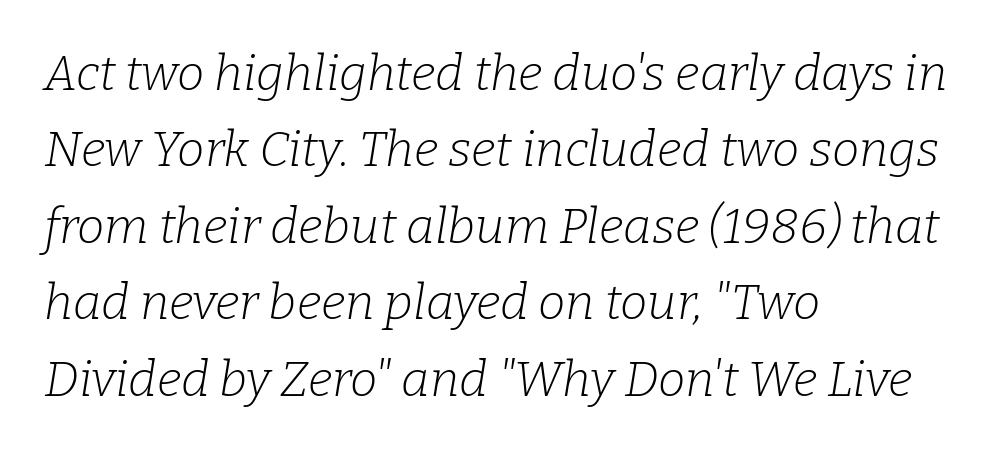
Q: Is the text bold? A: No.
Q: Is the text italic (slanted)? A: Yes, it leans right by about 9 degrees.
Q: Is the typeface a serif or a sans-serif typeface? A: Serif.
Q: Is the text underlined? A: No.
Q: How is the paragraph aligned? A: Left-aligned.
Q: Is the spacing between letters normal or unusually wide? A: Normal.
Q: Is the spacing between lines tight, normal or loose? A: Normal.
Q: Width (condensed, normal, or wide)? A: Normal.
Q: Stroke contrast? A: Low.
Q: x-height? A: Medium.
Q: Monospaced? A: No.
